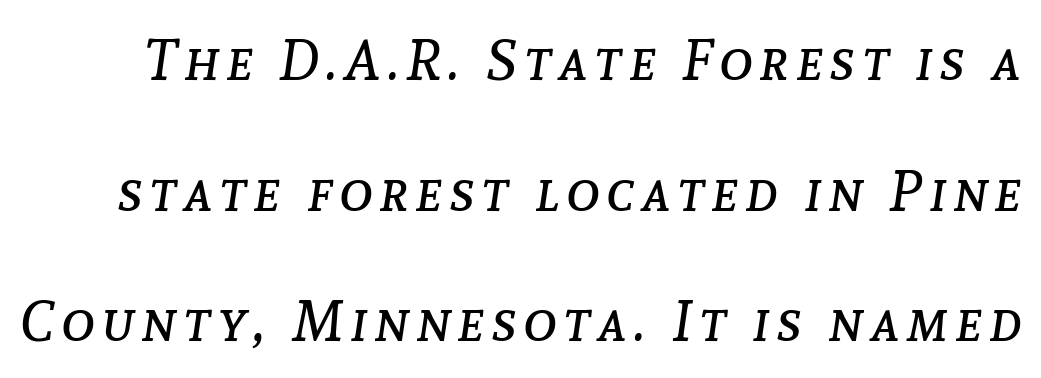
This block would shrink considerably if given ordinary leading; it's expanded now. The rendering applies a slant to the glyphs. Each letter keeps its own natural width here, so spacing adapts to shape. Heft: none added — not bold. This rendering features lettering with no underline.
